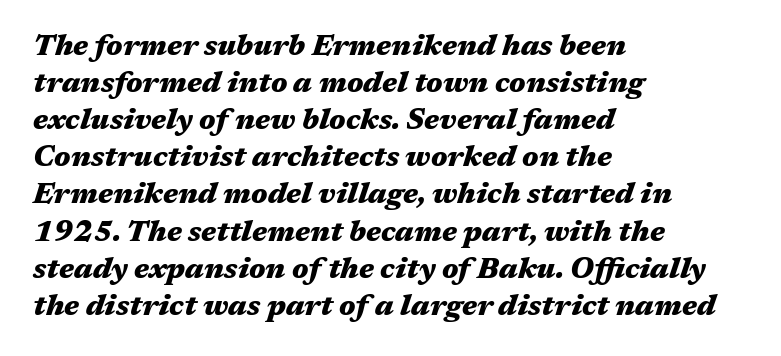
Q: Is the text bold? A: Yes.
Q: Is the text italic (slanted)? A: Yes, it leans right by about 17 degrees.
Q: Is the text underlined? A: No.
Q: How is the paragraph aligned? A: Left-aligned.
Q: Is the spacing between letters normal or unusually wide? A: Normal.
Q: Is the spacing between lines tight, normal or loose? A: Normal.
Q: Width (condensed, normal, or wide)? A: Wide.
Q: Stroke contrast? A: Medium.
Q: x-height? A: Medium.
Q: Monospaced? A: No.
